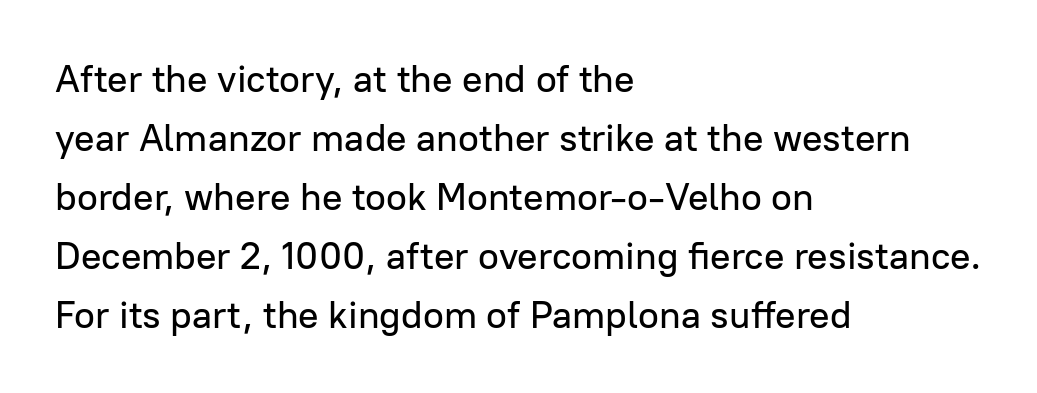
Posture: upright roman. Look at the tracking — it's just the regular setting, nothing added. A typesetter would call this leading conventional body-copy spacing. The passage shown is typed in a proportional face where columns would drift.
